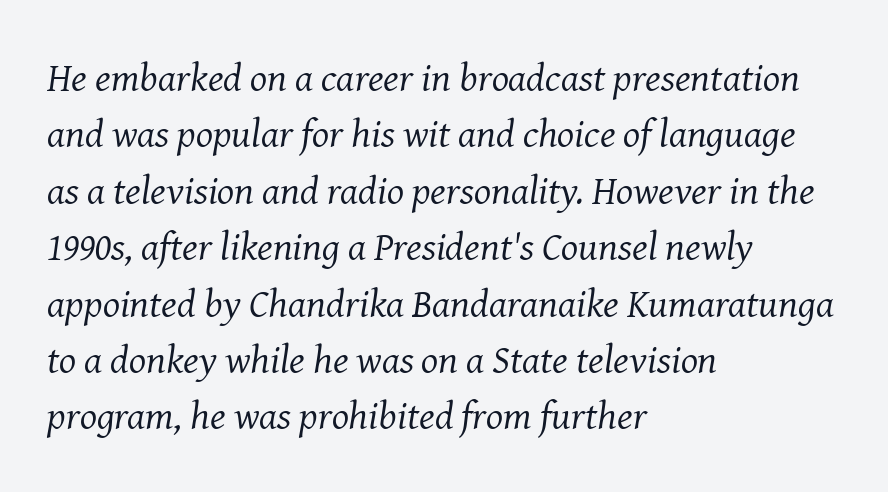
Character widths vary here, with narrow letters taking less room than wide ones. The glyphs are unaccompanied by any horizontal stroke below them. No extra tracking has been applied to these lines. The passage shown is typeset with a serif family. What's the leading like? Ordinary, nothing unusual.
